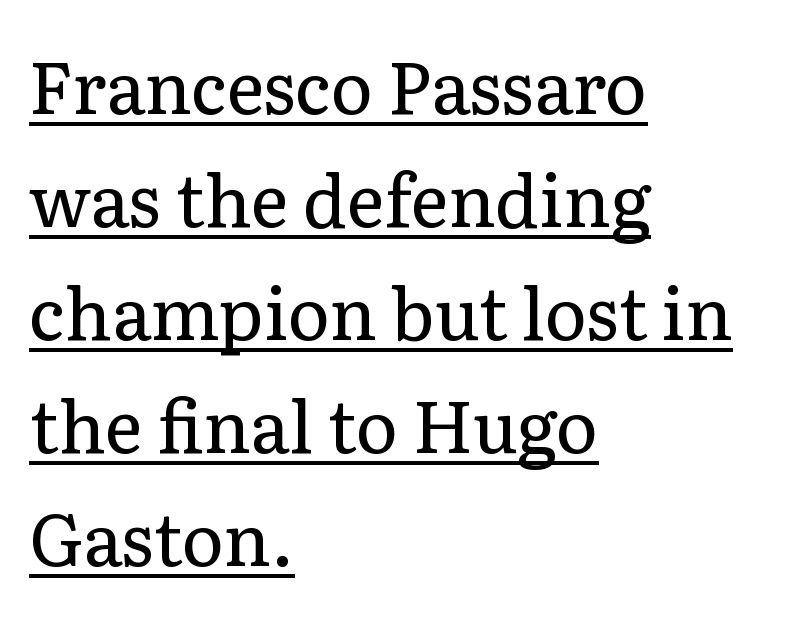
{"serif": "yes", "italic": "no", "bold": "no", "weight": "regular", "width": "normal", "stroke_contrast": "low", "x_height": "medium", "monospaced": "no", "underline": "yes", "align": "left", "line_spacing": "normal", "line_spacing_ratio": 1.57, "letter_spacing": "normal", "letter_spacing_em": 0.0, "glyph_px": 72}
